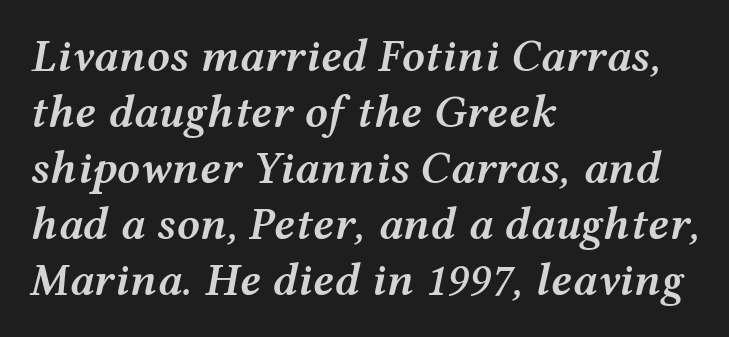
Q: Is the text bold? A: Semi-bold.
Q: Is the text italic (slanted)? A: Yes, it leans right by about 12 degrees.
Q: Is the text underlined? A: No.
Q: How is the paragraph aligned? A: Left-aligned.
Q: Is the spacing between letters normal or unusually wide? A: Normal.
Q: Width (condensed, normal, or wide)? A: Wide.
Q: Stroke contrast? A: Medium.
Q: x-height? A: Medium.
Q: Monospaced? A: No.
